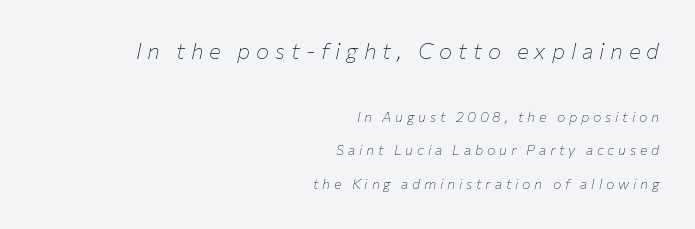
Underlining? Definitely not there. Emphasis-style slanted type is in use. The passage is arranged like a letterhead date or caption credit — flush right. The passage shown stacks its lines with a broad gap. Caption: upper text group enlarged, lower text group reduced.
